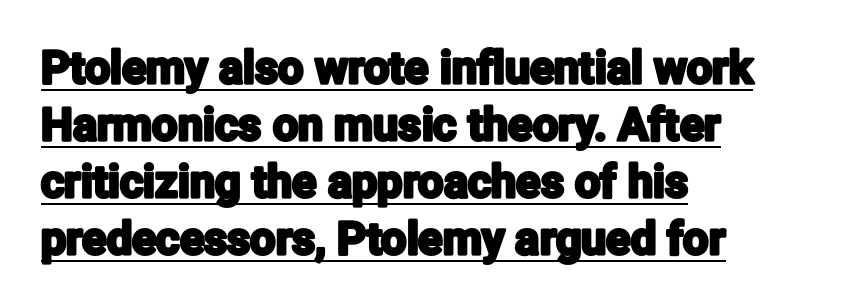
The image shows 45 px condensed sans-serif type, upright; set left-aligned, normal line spacing (1.27x), normal letter spacing, underlined; low stroke contrast and a medium x-height.
